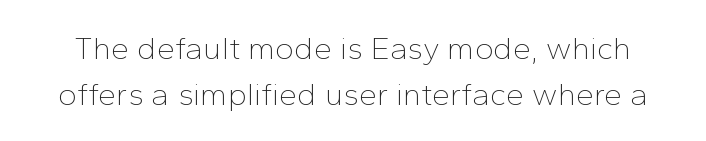
The face used here is a sans, in the tradition of grotesques and geometrics. Is this a fixed-width face? No — the glyphs have proportional, varying widths. This is the regular roman posture of the typeface. The specimen omits any rule beneath the text block's lines. Letter spacing: default.
